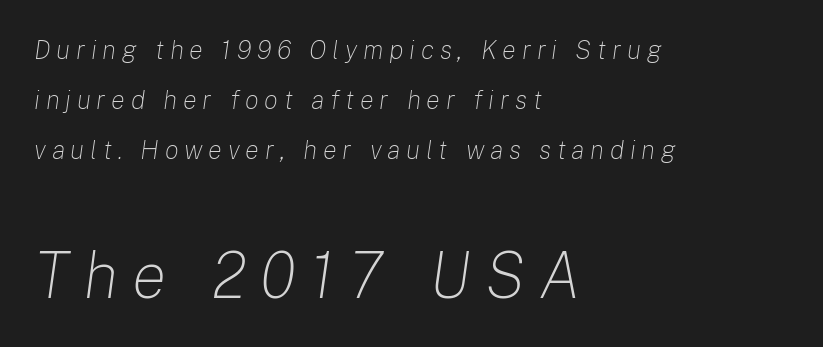
Q: Is the text bold? A: No.
Q: Is the text italic (slanted)? A: Yes, it leans right by about 8 degrees.
Q: Is the text underlined? A: No.
Q: How is the paragraph aligned? A: Left-aligned.
Q: Is the spacing between letters normal or unusually wide? A: Unusually wide.
Q: Is the spacing between lines tight, normal or loose? A: Loose.
Q: Which block of text is set in a larger size, the first (top) or the second (bottom)? A: The second (bottom) one.
Q: Width (condensed, normal, or wide)? A: Normal.
Q: Stroke contrast? A: Low.
Q: x-height? A: Medium.
Q: Monospaced? A: No.
